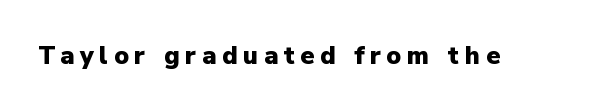
Every character sits straight up, as roman type does. The letterforms stand isolated, each surrounded by extra space. Descenders hang freely into open space. Heft: maximum for text — a bold.
